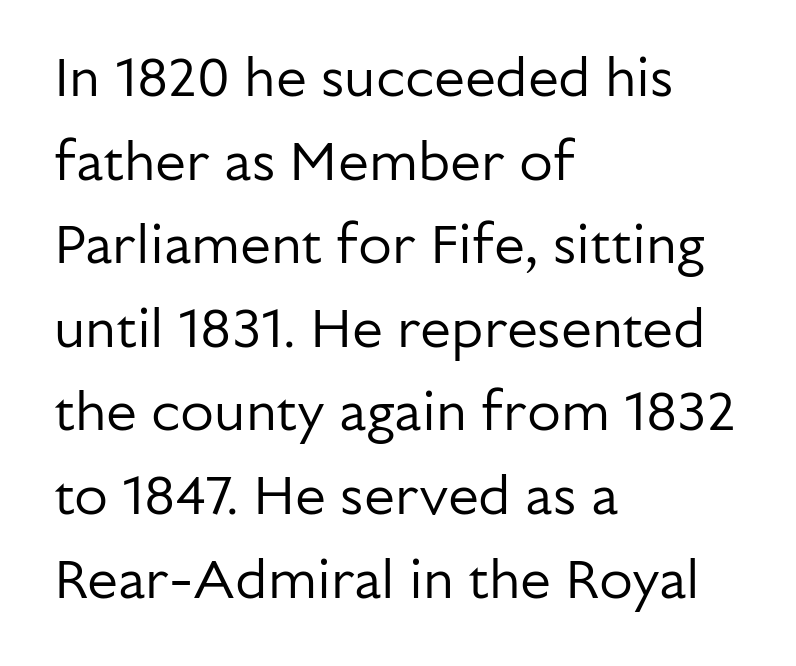
The image shows 55 px regular-weight sans-serif type, upright; set left-aligned, normal line spacing (1.52x), normal letter spacing, not underlined; low stroke contrast and a medium x-height.
